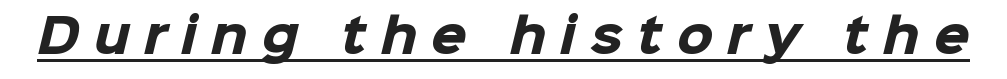
Q: Is the text bold? A: Yes.
Q: Is the typeface a serif or a sans-serif typeface? A: Sans-serif.
Q: Is the text underlined? A: Yes.
Q: Is the spacing between letters normal or unusually wide? A: Unusually wide.
Q: Width (condensed, normal, or wide)? A: Normal.
Q: Stroke contrast? A: Low.
Q: x-height? A: Medium.
Q: Monospaced? A: No.
